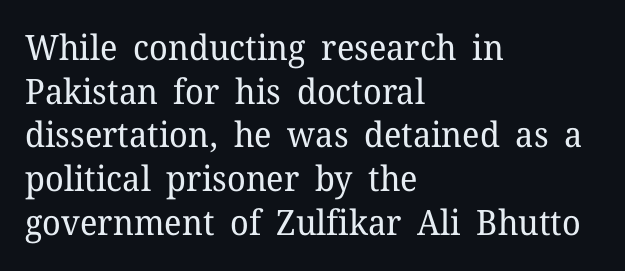
Q: Is the text bold? A: No.
Q: Is the text italic (slanted)? A: No, it is upright.
Q: Is the typeface a serif or a sans-serif typeface? A: Serif.
Q: Is the text underlined? A: No.
Q: How is the paragraph aligned? A: Left-aligned.
Q: Is the spacing between letters normal or unusually wide? A: Normal.
Q: Is the spacing between lines tight, normal or loose? A: Normal.
Q: Width (condensed, normal, or wide)? A: Normal.
Q: Stroke contrast? A: Low.
Q: x-height? A: Medium.
Q: Monospaced? A: No.
